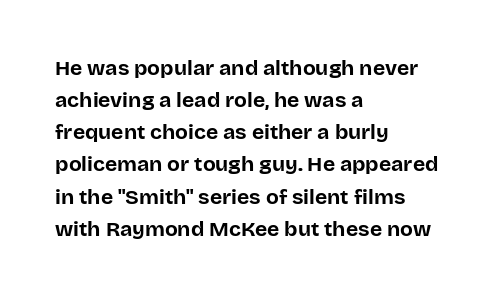
The image shows 21 px bold type, upright; set left-aligned, normal line spacing (1.53x), normal letter spacing, not underlined.
